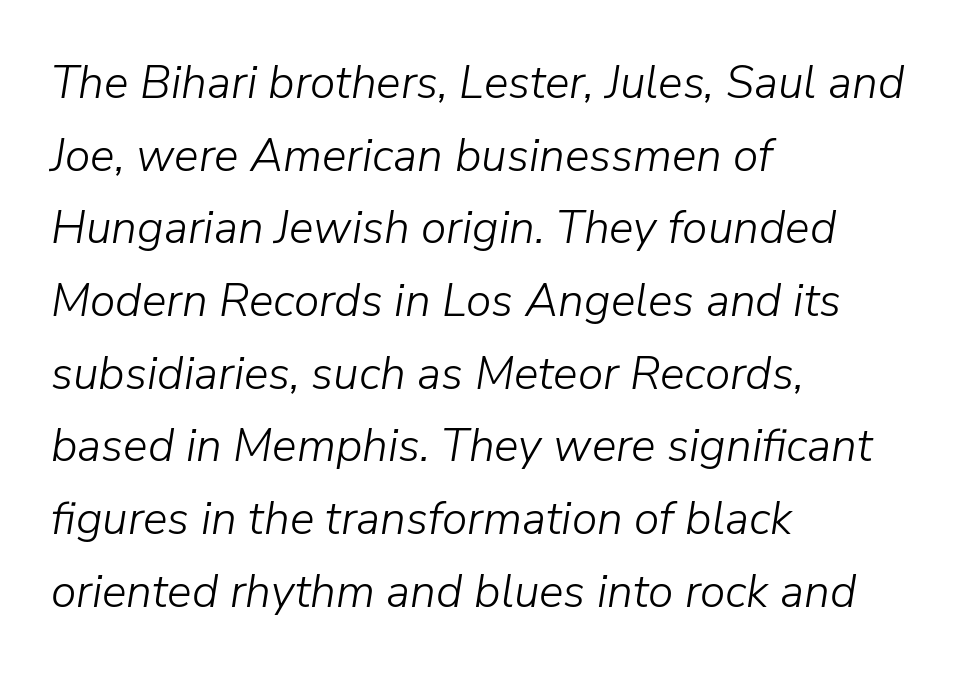
The image shows 46 px light type, italic (leaning right); set left-aligned, normal line spacing (1.58x), normal letter spacing, not underlined; low stroke contrast and a medium x-height.
